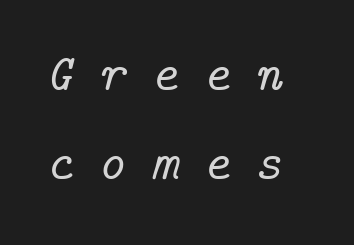
{"serif": "yes", "italic": "yes", "lean": "right", "slant_degrees": 14, "width": "normal", "stroke_contrast": "low", "x_height": "medium", "underline": "no", "align": "left", "line_spacing_ratio": 1.71, "letter_spacing": "wide", "letter_spacing_em": 0.48, "glyph_px": 52}
